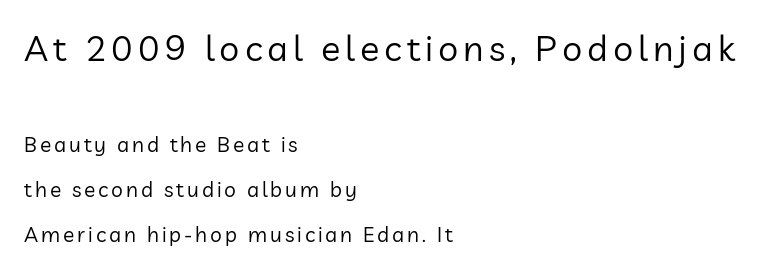
Looks like regular typesetting: each glyph gets only the width it needs. The emphasis by scale lands on block number one, above. A great deal of white space separates one row of letters from the next. The rag falls on the right side of this text block. Quick note: not italic, upright.
